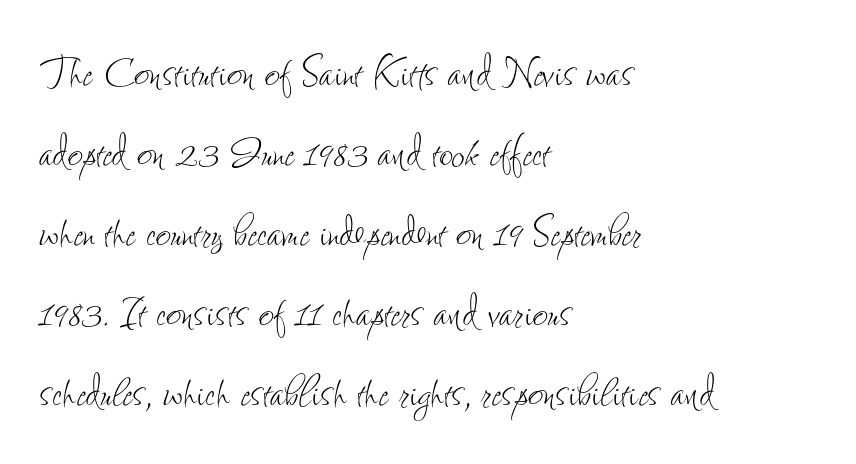
Short note: letters normally spaced. Summary of vertical rhythm: regular, with standard interline spacing. This reads as an unemphasized weight, regular at the heaviest. Visually the block forms a straight wall on the left and a jagged coastline on the right.
